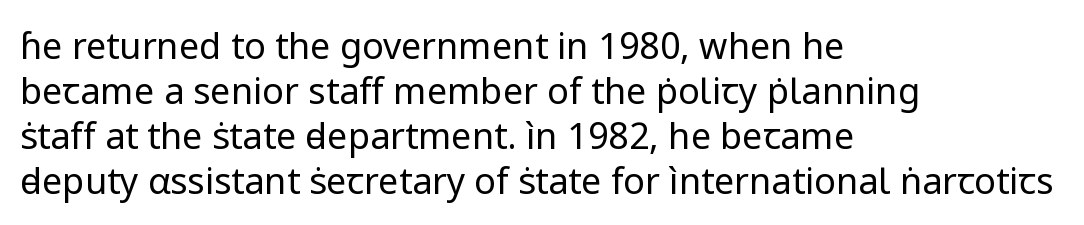
The image shows 36 px regular-weight sans-serif type, upright; set left-aligned, normal line spacing (1.25x), normal letter spacing, not underlined; low stroke contrast and a medium x-height.
